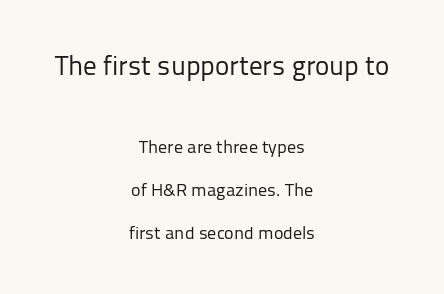
The image shows 27 px text type, upright; set centered, loose line spacing (2.41x), normal letter spacing, not underlined; the first (top) block is 1.5x larger.
